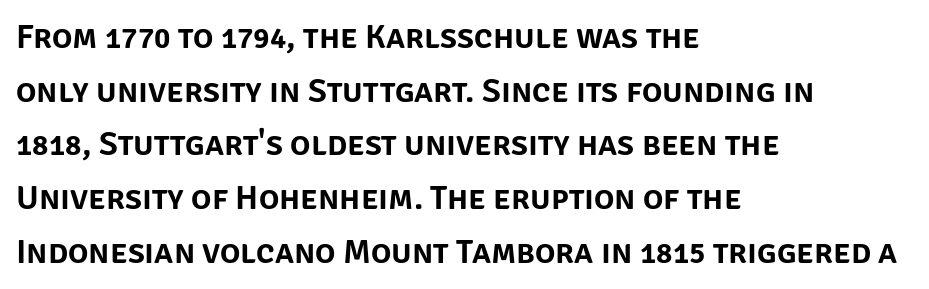
The face used here is rendered with its standard letterfit. Do the characters align in a grid? No, the font is proportional. Grotesque or geometric, the face here clearly has no serifs. A clean baseline with only descenders dipping below it. Evenly set lines give the paragraph a standard silhouette. No italicization has been applied; the sample stays upright.
